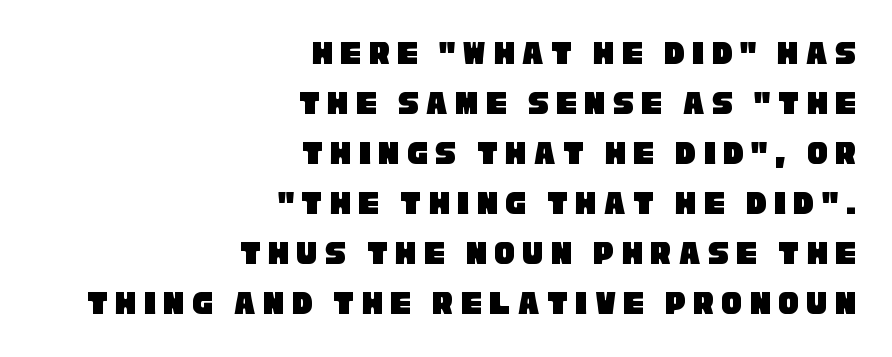
A typesetter would call this heavily tracked-out type. These lines stack with their right ends in a neat column. Varying glyph widths throughout — classic text-font behaviour. Honestly, there is no underline to notice here at all.
